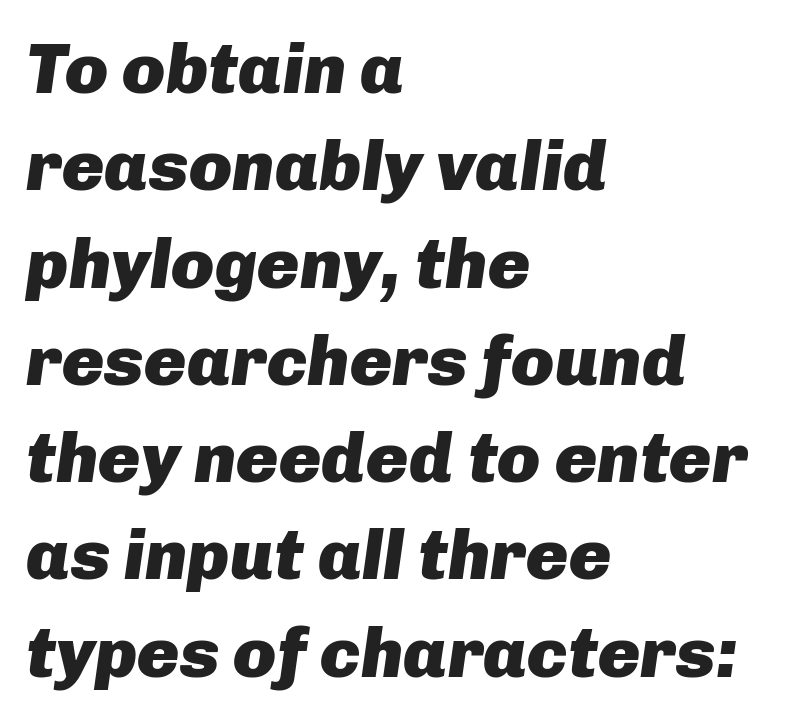
Q: Is the text bold? A: Yes.
Q: Is the text italic (slanted)? A: Yes, it leans right by about 8 degrees.
Q: Is the text underlined? A: No.
Q: How is the paragraph aligned? A: Left-aligned.
Q: Is the spacing between letters normal or unusually wide? A: Normal.
Q: Is the spacing between lines tight, normal or loose? A: Normal.
Q: Width (condensed, normal, or wide)? A: Normal.
Q: Stroke contrast? A: Low.
Q: x-height? A: Medium.
Q: Monospaced? A: No.
